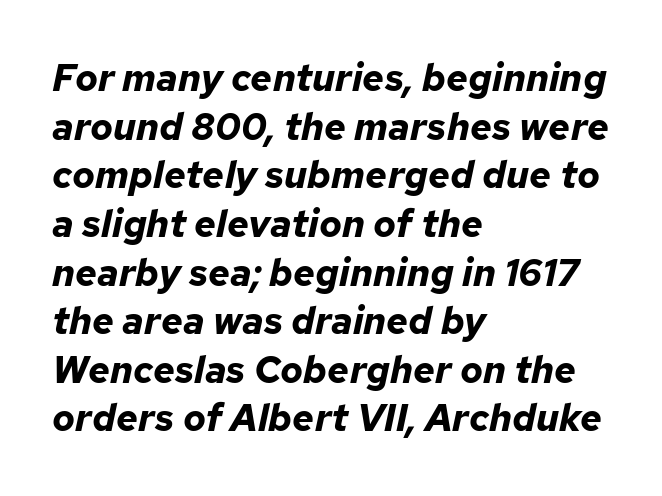
How heavy is the stroke? Heavy — this is a bold. You can tell it's italic because the verticals aren't actually vertical. The type is set solid horizontally, with unmodified tracking. The area under the type is left untouched. The rendering uses a moderate line-height, typical for paragraphs. Varying glyph widths throughout — classic text-font behaviour.
